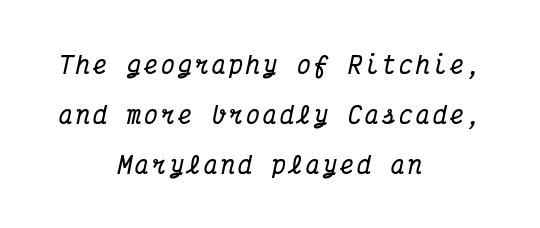
Q: Is the text bold? A: Yes.
Q: Is the text italic (slanted)? A: Yes, it leans right by about 12 degrees.
Q: Is the text underlined? A: No.
Q: How is the paragraph aligned? A: Centered.
Q: Is the spacing between lines tight, normal or loose? A: Loose.
